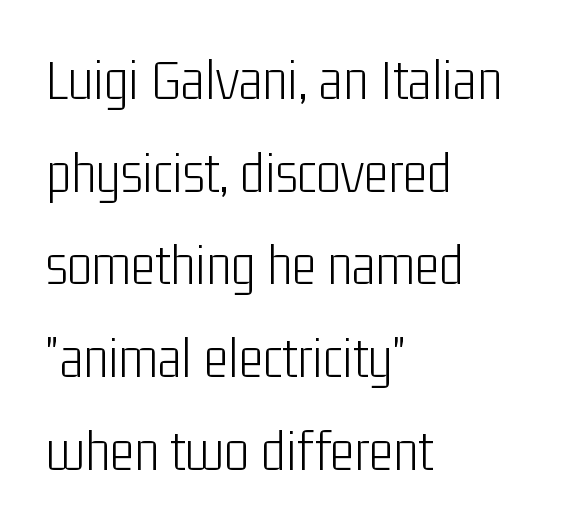
The image shows 59 px light, condensed sans-serif type, upright; set left-aligned, normal line spacing (1.57x), normal letter spacing, not underlined; low stroke contrast and a medium x-height.
